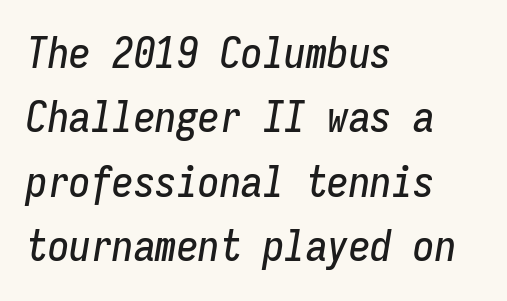
The image shows 43 px condensed type, italic (leaning right), monospaced; set left-aligned, normal line spacing (1.5x), normal letter spacing, not underlined; low stroke contrast and a medium x-height.
